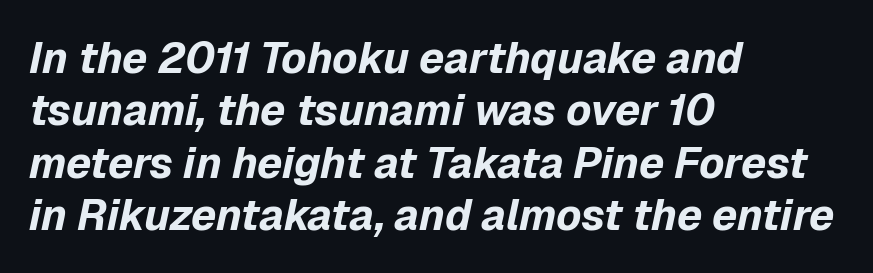
Style check: oblique. Decoration check: the copy has no underline. Heavy-handed strokes throughout: this text is bold. Is this a fixed-width face? No — the glyphs have proportional, varying widths. Glyph-to-glyph distance matches everyday printed text. Caption: multi-line text, flush left, ragged right.
